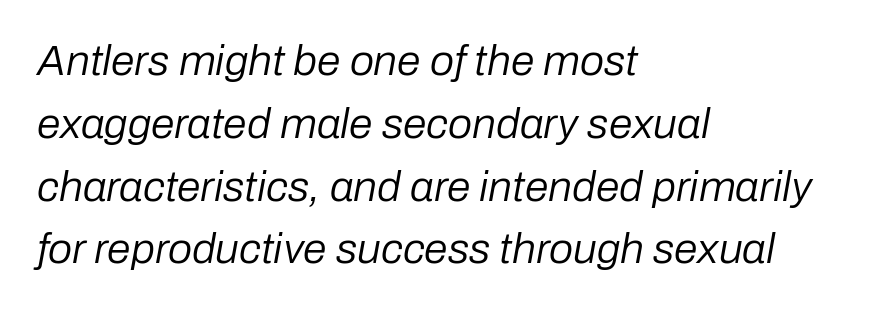
{"italic": "yes", "lean": "right", "slant_degrees": 10, "bold": "no", "weight": "regular", "width": "normal", "stroke_contrast": "low", "x_height": "medium", "monospaced": "no", "underline": "no", "align": "left", "line_spacing": "normal", "line_spacing_ratio": 1.46, "letter_spacing": "normal", "letter_spacing_em": 0.0, "glyph_px": 43}
